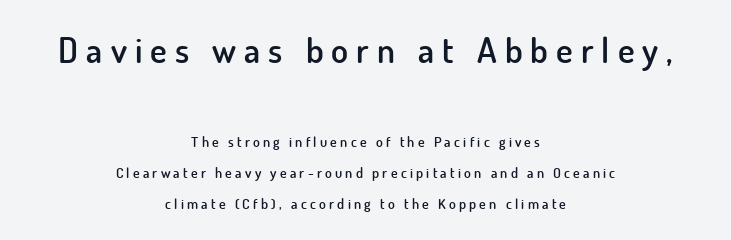
The image shows 35 px semibold sans-serif type, upright; set centered, loose line spacing (2.2x), unusually wide letter spacing (+0.23 em), not underlined; the first (top) block is 2.5x larger; low stroke contrast and a small x-height.
